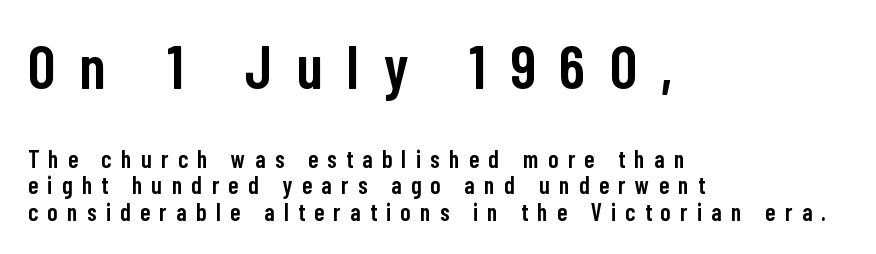
I'd describe the lettering as semibold — firm but not a full bold. Each new line begins almost immediately beneath the previous one. The rag falls on the right side of this text block. Visually, the top section dominates because its glyphs are scaled up. Italic: no, the glyphs are upright roman. Each letter keeps its own natural width here, so spacing adapts to shape.
